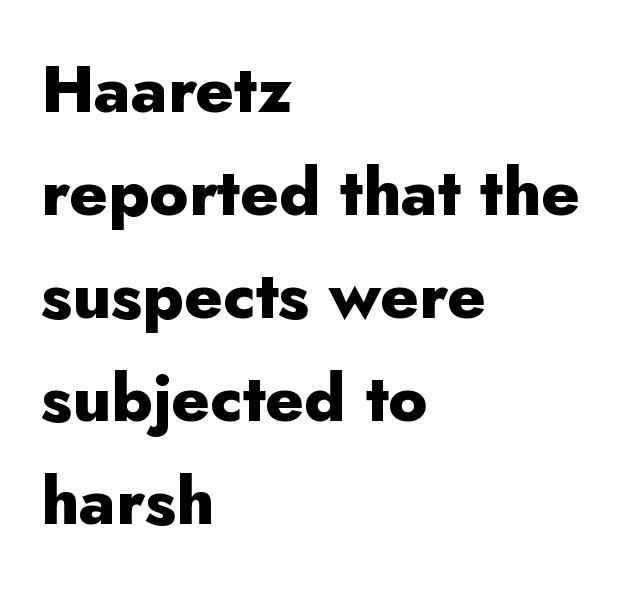
The image shows 66 px heavy sans-serif type, upright; set left-aligned, normal line spacing (1.56x), normal letter spacing, not underlined; low stroke contrast and a small x-height.
